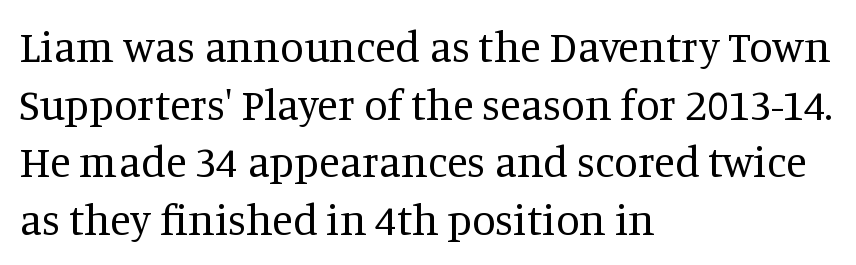
Q: Is the text bold? A: No.
Q: Is the text italic (slanted)? A: No, it is upright.
Q: Is the typeface a serif or a sans-serif typeface? A: Serif.
Q: Is the text underlined? A: No.
Q: How is the paragraph aligned? A: Left-aligned.
Q: Is the spacing between letters normal or unusually wide? A: Normal.
Q: Is the spacing between lines tight, normal or loose? A: Normal.
Q: Width (condensed, normal, or wide)? A: Normal.
Q: Stroke contrast? A: Medium.
Q: x-height? A: Large.
Q: Monospaced? A: No.
